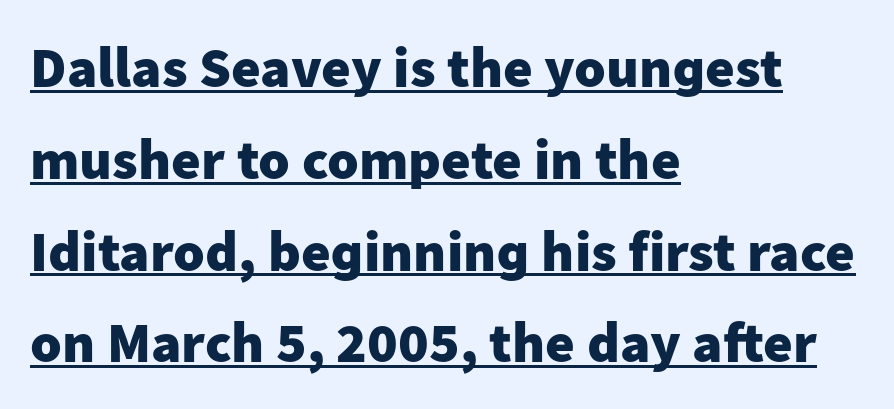
{"serif": "no", "italic": "no", "bold": "yes", "weight": "heavy", "width": "normal", "stroke_contrast": "low", "x_height": "medium", "monospaced": "no", "underline": "yes", "align": "left", "line_spacing": "normal", "line_spacing_ratio": 1.61, "letter_spacing": "normal", "letter_spacing_em": 0.0, "glyph_px": 57}
